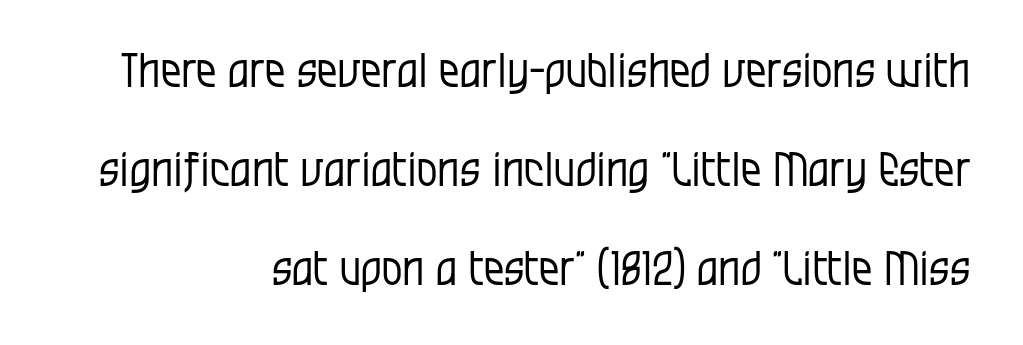
Q: Is the text bold? A: No.
Q: Is the text italic (slanted)? A: No, it is upright.
Q: Is the typeface a serif or a sans-serif typeface? A: Sans-serif.
Q: Is the text underlined? A: No.
Q: How is the paragraph aligned? A: Right-aligned.
Q: Is the spacing between letters normal or unusually wide? A: Normal.
Q: Is the spacing between lines tight, normal or loose? A: Loose.
Q: Width (condensed, normal, or wide)? A: Condensed.
Q: Stroke contrast? A: Low.
Q: x-height? A: Large.
Q: Monospaced? A: No.
